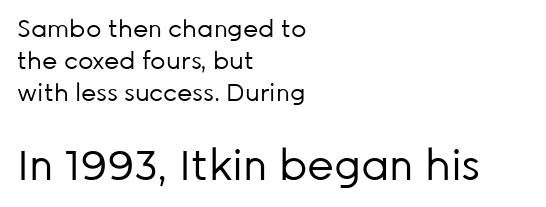
{"serif": "no", "italic": "no", "bold": "no", "weight": "regular", "width": "normal", "stroke_contrast": "low", "x_height": "medium", "monospaced": "no", "underline": "no", "align": "left", "line_spacing": "normal", "line_spacing_ratio": 1.33, "letter_spacing": "normal", "letter_spacing_em": 0.0, "larger_block": "second", "size_ratio": 1.75, "glyph_px": 42}
